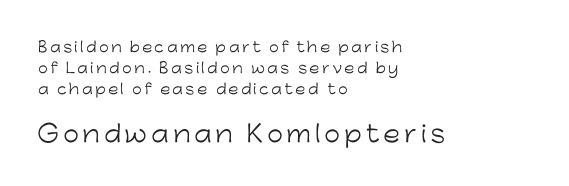
{"italic": "no", "bold": "no", "underline": "no", "align": "left", "line_spacing": "normal", "line_spacing_ratio": 1.49, "larger_block": "second", "size_ratio": 1.64, "glyph_px": 23}
